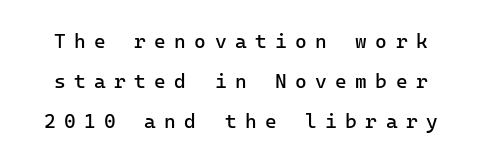
Airy leading. Rendered with straight, roman letterforms. These glyphs show unthickened strokes, regular width or finer. Check under the words: just untouched page. Display-style spreading of the glyphs; the letterfit is very open.
